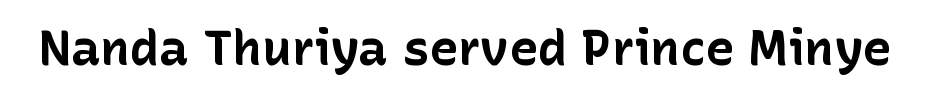
Caption: bold face, heavy strokes. The space beneath each line is pristine and unruled. The letters advance in unequal steps, a hallmark of proportional type. You can tell from the bare stems that sans-serif type was used. If you drew a line through each stem, it would be perfectly vertical.
